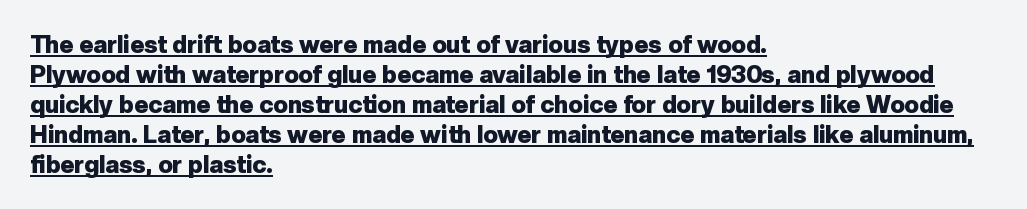
The image shows 24 px bold type, upright; set left-aligned, normal line spacing (1.25x), normal letter spacing, underlined.
